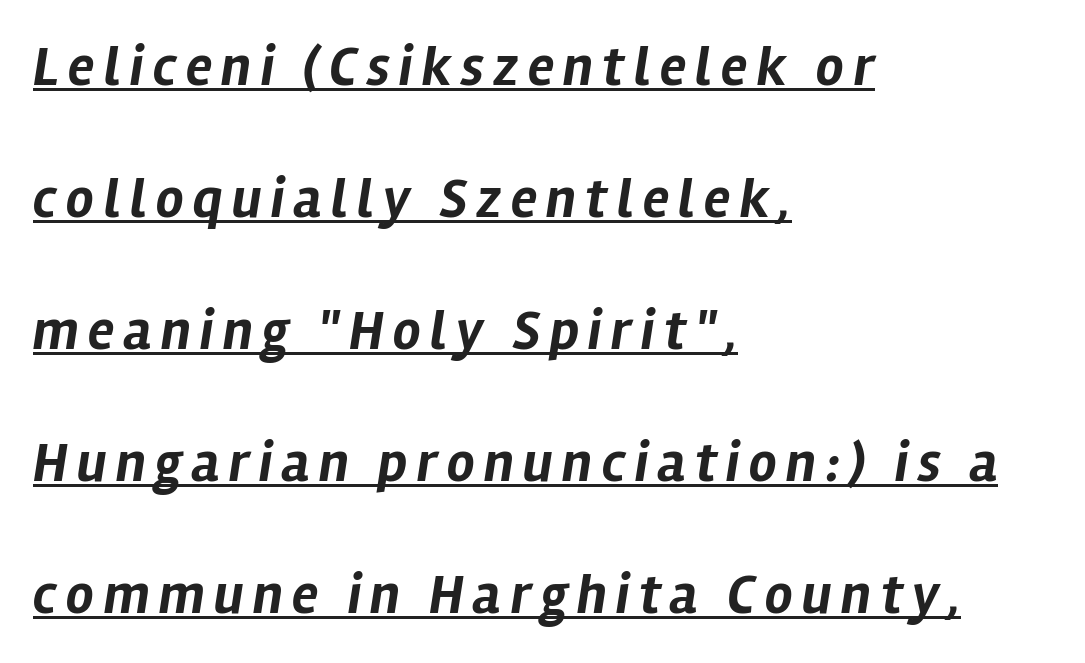
{"italic": "yes", "lean": "right", "slant_degrees": 12, "bold": "yes", "weight": "bold", "width": "normal", "stroke_contrast": "low", "x_height": "medium", "monospaced": "no", "underline": "yes", "align": "left", "line_spacing": "loose", "line_spacing_ratio": 2.4, "glyph_px": 55}
